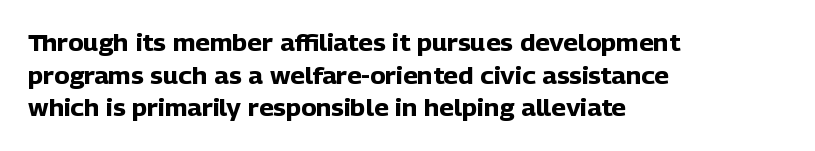
Here the glyphs are tracked normally, forming tight word shapes. One-word summary of the alignment: left. In terms of posture, this sample is upright. Notice how thick the strokes are: this is what a full bold looks like. The lines sit at an ordinary, default distance from one another.
